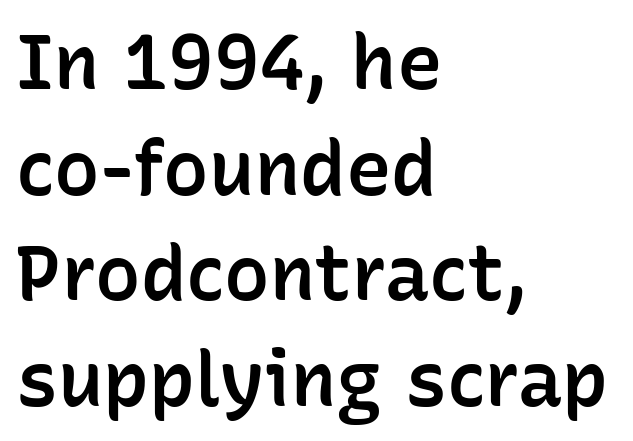
Q: Is the text bold? A: Semi-bold.
Q: Is the text italic (slanted)? A: No, it is upright.
Q: Is the typeface a serif or a sans-serif typeface? A: Sans-serif.
Q: Is the text underlined? A: No.
Q: How is the paragraph aligned? A: Left-aligned.
Q: Is the spacing between letters normal or unusually wide? A: Normal.
Q: Is the spacing between lines tight, normal or loose? A: Normal.
Q: Width (condensed, normal, or wide)? A: Normal.
Q: Stroke contrast? A: Low.
Q: x-height? A: Medium.
Q: Monospaced? A: No.
